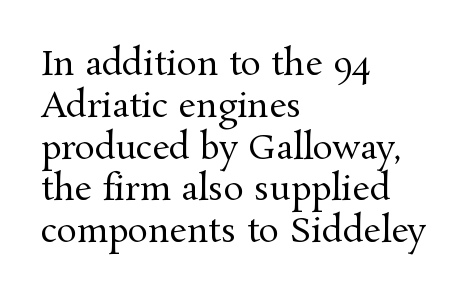
Is this a fixed-width face? No — the glyphs have proportional, varying widths. Typographically, this falls in the serif category. The text block is weighted toward the left margin, trailing off unevenly rightward. The letterforms sit at book weight or below. The space beneath each line is pristine and unruled.
